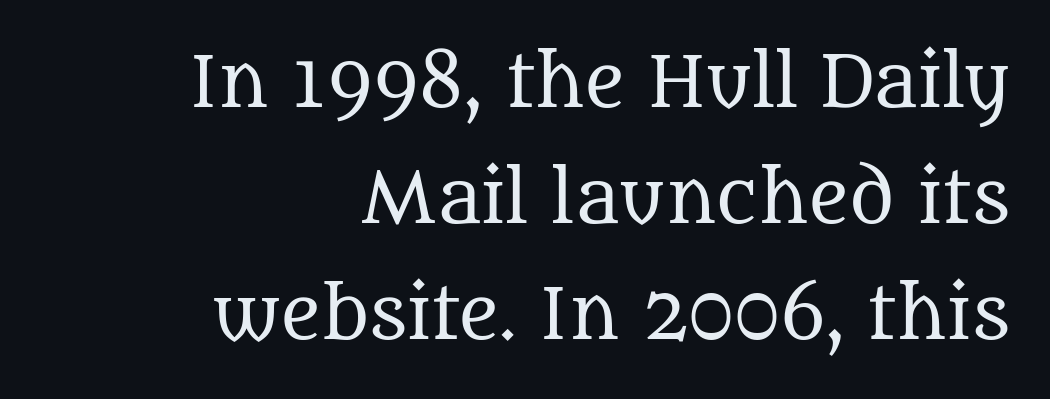
{"serif": "yes", "italic": "no", "bold": "no", "weight": "regular", "width": "normal", "stroke_contrast": "medium", "x_height": "large", "monospaced": "no", "underline": "no", "align": "right", "line_spacing": "normal", "line_spacing_ratio": 1.68, "letter_spacing": "normal", "letter_spacing_em": 0.0, "glyph_px": 69}
